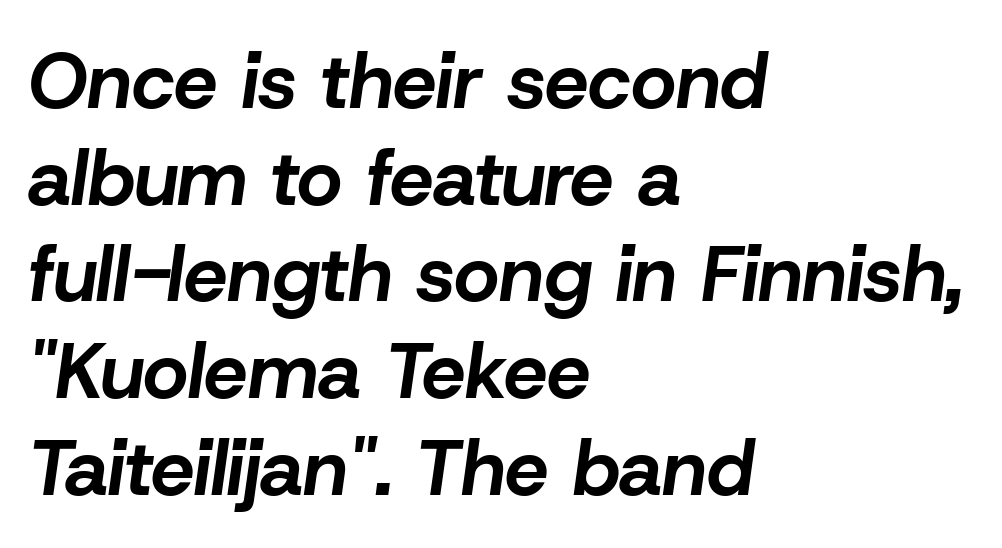
{"italic": "yes", "lean": "right", "slant_degrees": 8, "bold": "yes", "weight": "bold", "width": "normal", "stroke_contrast": "low", "x_height": "medium", "monospaced": "no", "underline": "no", "align": "left", "line_spacing_ratio": 1.24, "letter_spacing": "normal", "letter_spacing_em": 0.0, "glyph_px": 78}
